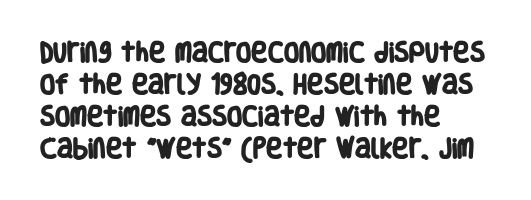
{"bold": "yes", "underline": "no", "align": "left", "line_spacing": "normal", "line_spacing_ratio": 1.46, "letter_spacing": "normal", "letter_spacing_em": 0.0, "glyph_px": 22}
